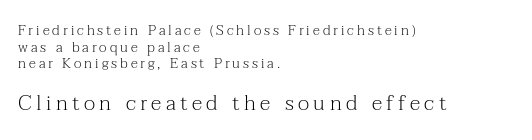
Q: Is the text bold? A: No.
Q: Is the text italic (slanted)? A: No, it is upright.
Q: Is the text underlined? A: No.
Q: How is the paragraph aligned? A: Left-aligned.
Q: Is the spacing between letters normal or unusually wide? A: Unusually wide.
Q: Which block of text is set in a larger size, the first (top) or the second (bottom)? A: The second (bottom) one.
